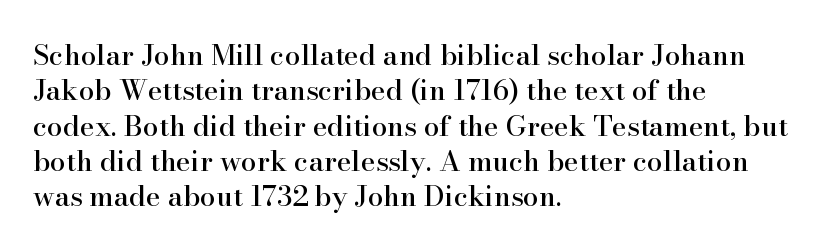
These lines are rendered in a variable-pitch font. The type is set solid horizontally, with unmodified tracking. The passage shown stacks its lines at a standard gap. Descenders hang freely into open space. Old-style or modern, the face here clearly has serifs.
